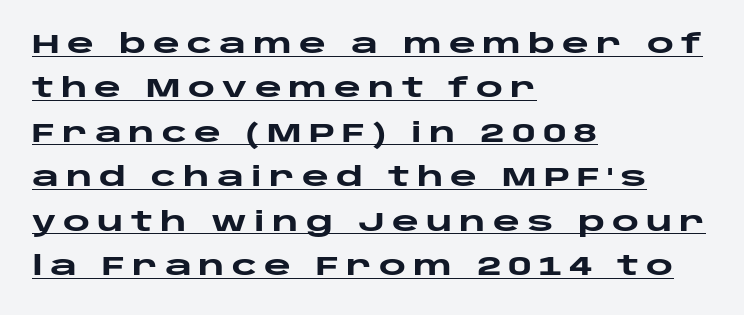
Q: Is the text bold? A: Yes.
Q: Is the text italic (slanted)? A: No, it is upright.
Q: Is the text underlined? A: Yes.
Q: How is the paragraph aligned? A: Left-aligned.
Q: Is the spacing between letters normal or unusually wide? A: Unusually wide.
